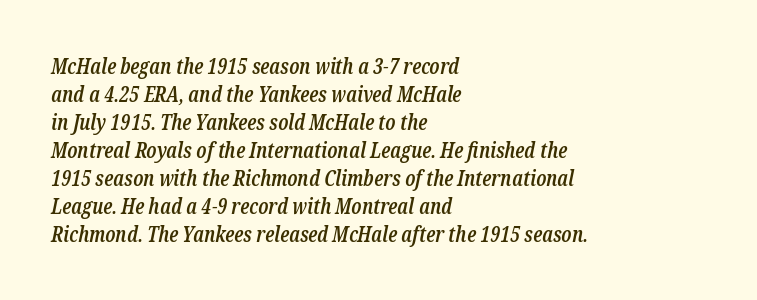
{"italic": "yes", "lean": "right", "slant_degrees": 12, "bold": "semi", "underline": "no", "align": "left", "line_spacing": "normal", "line_spacing_ratio": 1.33, "letter_spacing": "normal", "letter_spacing_em": 0.0, "glyph_px": 21}
